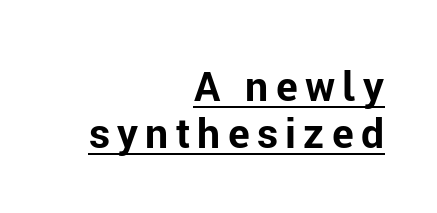
The image shows 41 px bold sans-serif type, upright; set right-aligned, tight line spacing (1.15x), underlined; low stroke contrast and a medium x-height.
